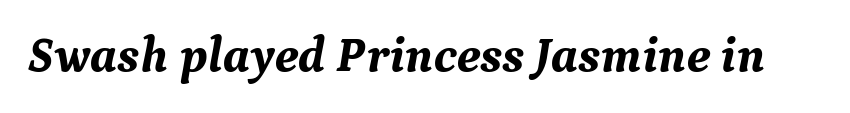
The image shows 50 px bold serif type, italic (leaning right); set normal letter spacing, not underlined; medium stroke contrast and a medium x-height.
